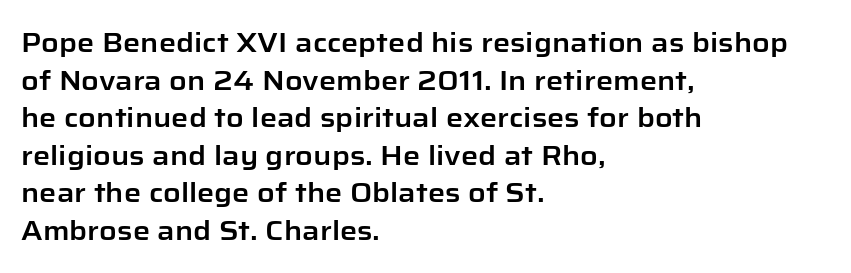
{"italic": "no", "underline": "no", "align": "left", "line_spacing": "normal", "line_spacing_ratio": 1.39, "letter_spacing": "normal", "letter_spacing_em": 0.0, "glyph_px": 27}
